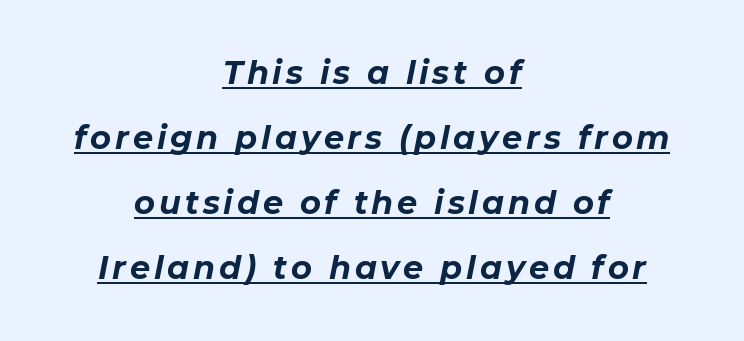
Q: Is the text bold? A: Yes.
Q: Is the text italic (slanted)? A: Yes, it leans right by about 11 degrees.
Q: Is the text underlined? A: Yes.
Q: How is the paragraph aligned? A: Centered.
Q: Is the spacing between lines tight, normal or loose? A: Loose.
Q: Width (condensed, normal, or wide)? A: Normal.
Q: Stroke contrast? A: Low.
Q: x-height? A: Medium.
Q: Monospaced? A: No.
